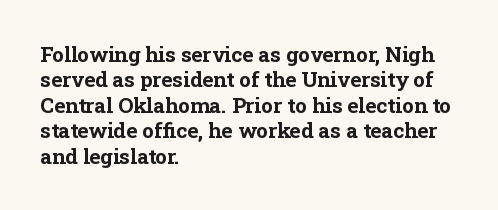
Q: Is the text bold? A: Yes.
Q: Is the text italic (slanted)? A: No, it is upright.
Q: Is the text underlined? A: No.
Q: How is the paragraph aligned? A: Left-aligned.
Q: Is the spacing between letters normal or unusually wide? A: Normal.
